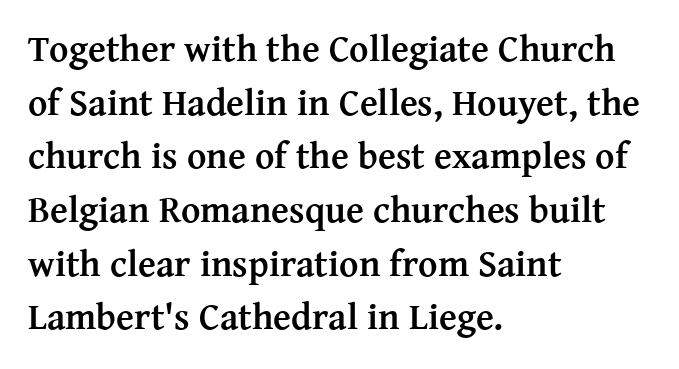
Q: Is the text bold? A: Yes.
Q: Is the text italic (slanted)? A: No, it is upright.
Q: Is the typeface a serif or a sans-serif typeface? A: Serif.
Q: Is the text underlined? A: No.
Q: How is the paragraph aligned? A: Left-aligned.
Q: Is the spacing between letters normal or unusually wide? A: Normal.
Q: Is the spacing between lines tight, normal or loose? A: Normal.
Q: Width (condensed, normal, or wide)? A: Normal.
Q: Stroke contrast? A: Medium.
Q: x-height? A: Medium.
Q: Monospaced? A: No.
